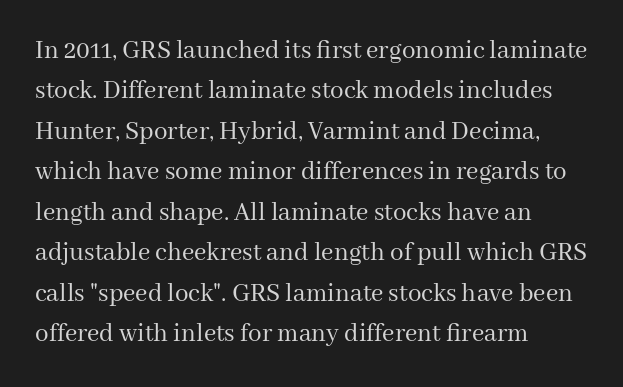
The passage shown stacks its lines at a standard gap. Students, note that the glyphs here touch the page at normal intervals. This reads as an unemphasized weight, regular at the heaviest. Typeset ragged right — the left edge is the straight one. No italicization has been applied; the sample stays upright.
